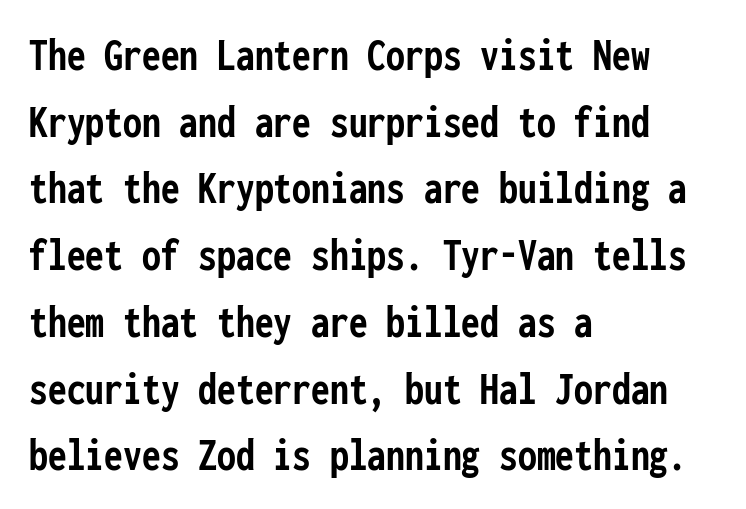
Q: Is the text bold? A: Yes.
Q: Is the text italic (slanted)? A: No, it is upright.
Q: Is the typeface a serif or a sans-serif typeface? A: Sans-serif.
Q: Is the text underlined? A: No.
Q: How is the paragraph aligned? A: Left-aligned.
Q: Is the spacing between letters normal or unusually wide? A: Normal.
Q: Is the spacing between lines tight, normal or loose? A: Normal.
Q: Width (condensed, normal, or wide)? A: Condensed.
Q: Stroke contrast? A: Low.
Q: x-height? A: Medium.
Q: Monospaced? A: Yes.
